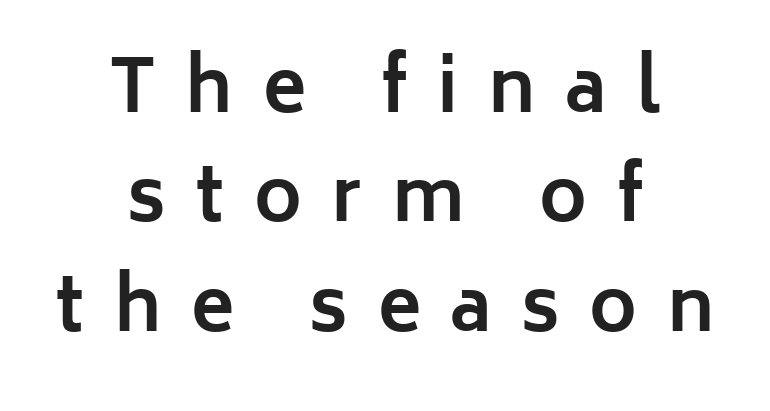
The image shows 72 px bold sans-serif type, upright; set centered, normal line spacing (1.52x), unusually wide letter spacing (+0.41 em), not underlined; low stroke contrast and a medium x-height.
